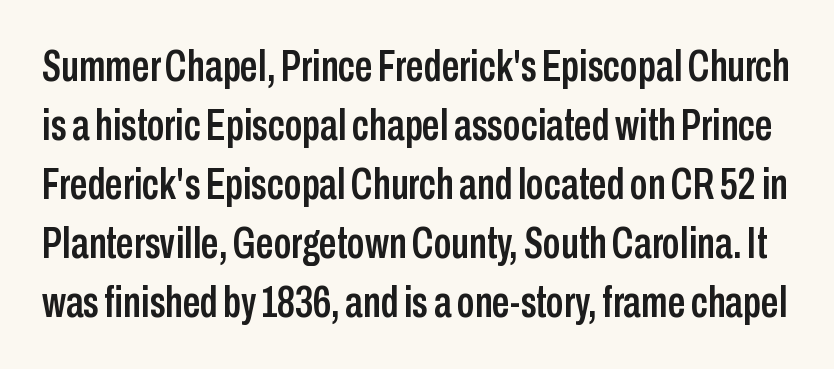
Q: Is the text italic (slanted)? A: No, it is upright.
Q: Is the typeface a serif or a sans-serif typeface? A: Sans-serif.
Q: Is the text underlined? A: No.
Q: Is the spacing between letters normal or unusually wide? A: Normal.
Q: Is the spacing between lines tight, normal or loose? A: Normal.
Q: Width (condensed, normal, or wide)? A: Condensed.
Q: Stroke contrast? A: Low.
Q: x-height? A: Medium.
Q: Monospaced? A: No.
